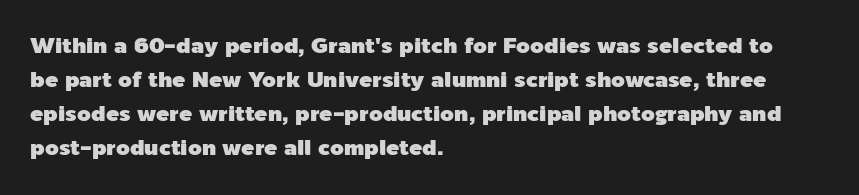
Q: Is the text italic (slanted)? A: No, it is upright.
Q: Is the text underlined? A: No.
Q: How is the paragraph aligned? A: Left-aligned.
Q: Is the spacing between letters normal or unusually wide? A: Normal.
Q: Is the spacing between lines tight, normal or loose? A: Normal.
